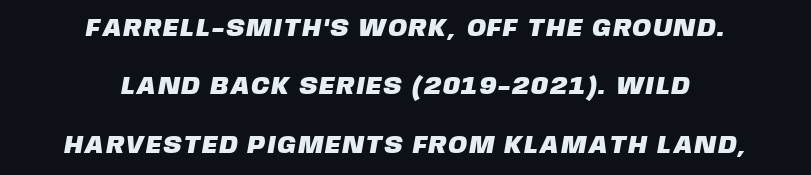
The image shows 25 px text type; set centered, loose line spacing (2.34x), not underlined.
